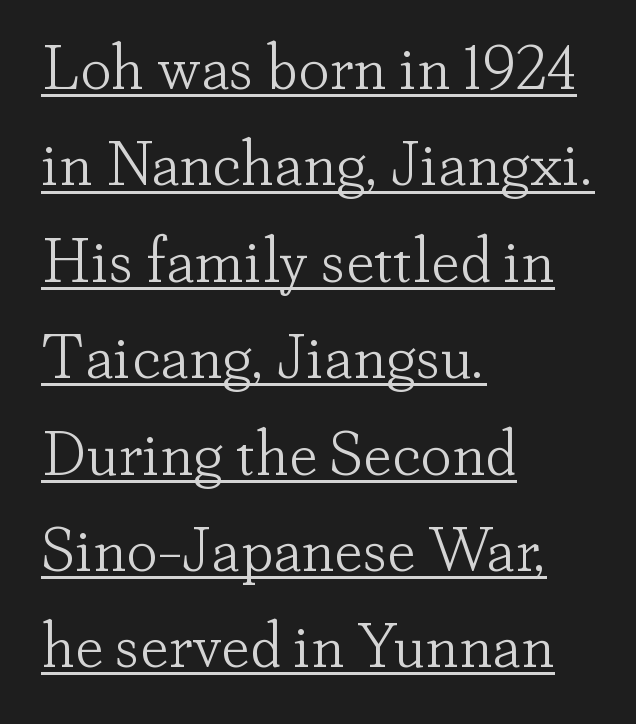
Letter spacing: default. The sample's only ornament is a line tracing under the words. Regarding leading, the lines here are spaced in the standard way. Typeset ragged right — the left edge is the straight one.
